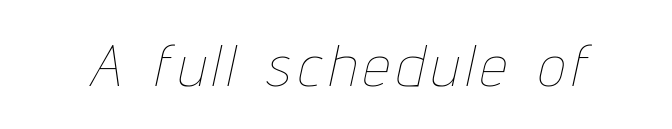
Q: Is the text bold? A: No.
Q: Is the text italic (slanted)? A: Yes, it leans right by about 12 degrees.
Q: Is the text underlined? A: No.
Q: Width (condensed, normal, or wide)? A: Condensed.
Q: Stroke contrast? A: Low.
Q: x-height? A: Medium.
Q: Monospaced? A: No.
